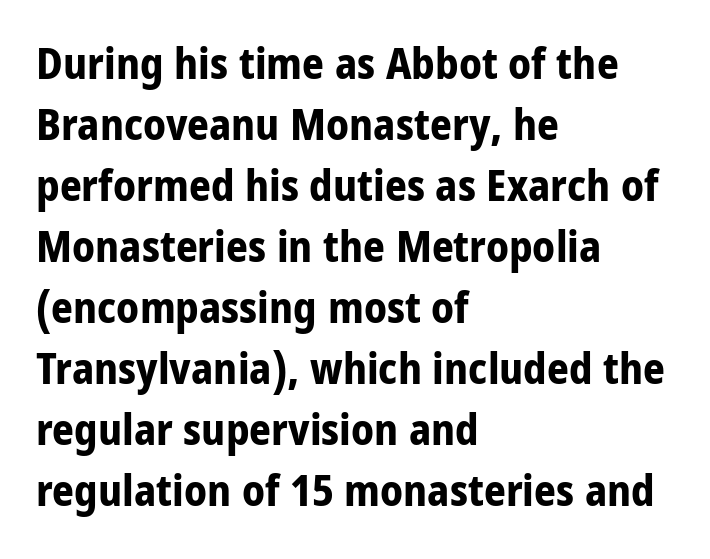
Posture: vertical. The compositor pushed each line to the left boundary. The gaps between neighbouring characters are ordinary and unremarkable. Successive baselines arrive at the customary interval. Decoration check: the copy has no underline. The characters display no serif detailing; their extremities are plain.
